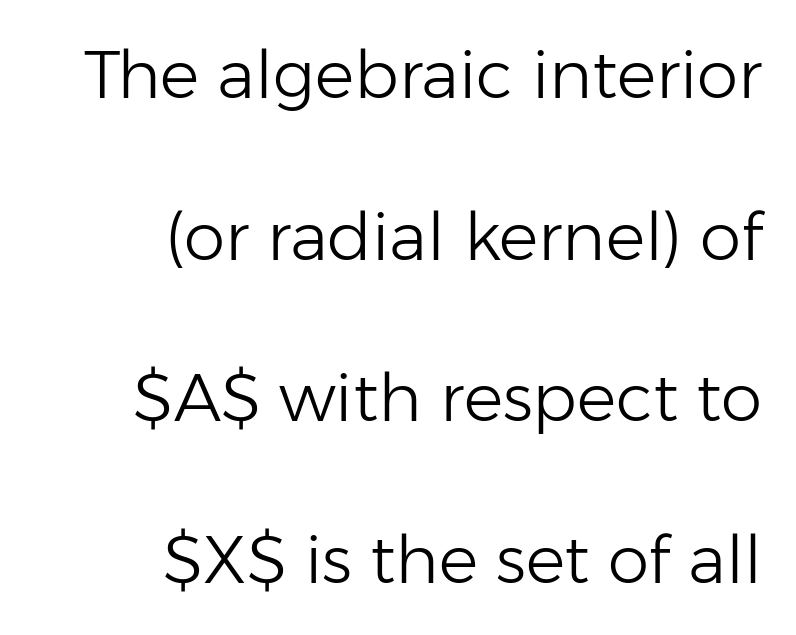
Unbolded letterforms with no extra heft. In terms of leading, this rendering errs on the spacious side. The passage shown is typed in a proportional face where columns would drift. The text was rendered using a sans face with plain stroke endings. The horizontal fit of the characters is conventional and even.
